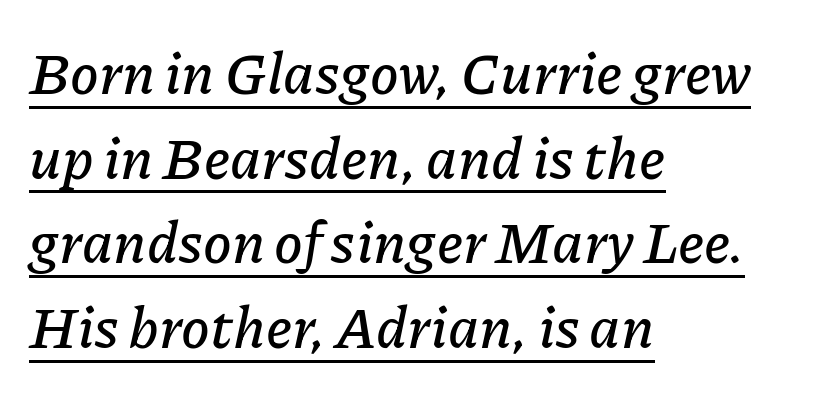
Regarding leading, the lines here are spaced in the standard way. Character widths vary here, with narrow letters taking less room than wide ones. Casual observation: everything's shoved over to the left. Looks like someone drew a line under every word here.
